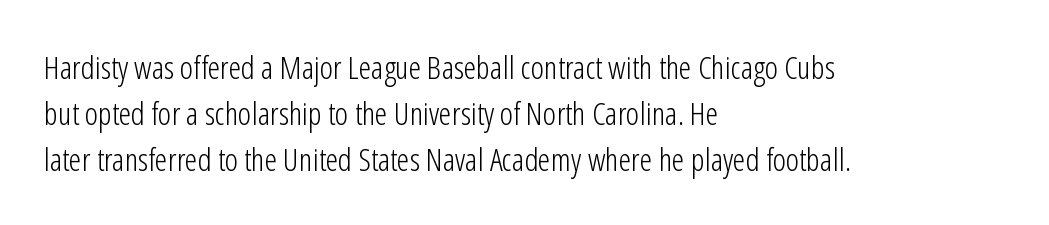
Q: Is the text bold? A: No.
Q: Is the text italic (slanted)? A: No, it is upright.
Q: Is the typeface a serif or a sans-serif typeface? A: Sans-serif.
Q: Is the text underlined? A: No.
Q: How is the paragraph aligned? A: Left-aligned.
Q: Is the spacing between letters normal or unusually wide? A: Normal.
Q: Is the spacing between lines tight, normal or loose? A: Normal.
Q: Width (condensed, normal, or wide)? A: Condensed.
Q: Stroke contrast? A: Low.
Q: x-height? A: Medium.
Q: Monospaced? A: No.
